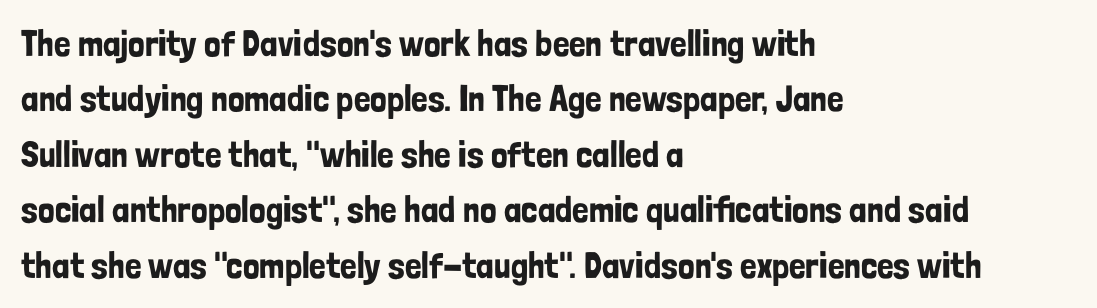
{"serif": "no", "italic": "no", "width": "condensed", "stroke_contrast": "low", "x_height": "medium", "monospaced": "no", "underline": "no", "align": "left", "line_spacing": "normal", "line_spacing_ratio": 1.5, "letter_spacing": "normal", "letter_spacing_em": 0.0, "glyph_px": 37}
